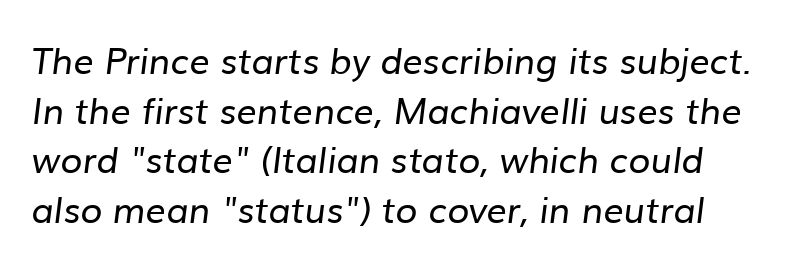
{"serif": "no", "bold": "no", "weight": "regular", "width": "normal", "stroke_contrast": "low", "x_height": "medium", "monospaced": "no", "underline": "no", "line_spacing": "normal", "line_spacing_ratio": 1.38, "letter_spacing": "normal", "letter_spacing_em": 0.0, "glyph_px": 36}
